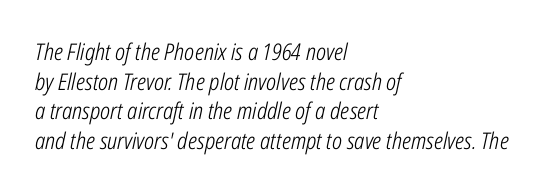
The image shows 23 px text type, italic (leaning right); set left-aligned, normal line spacing (1.29x), normal letter spacing, not underlined.
